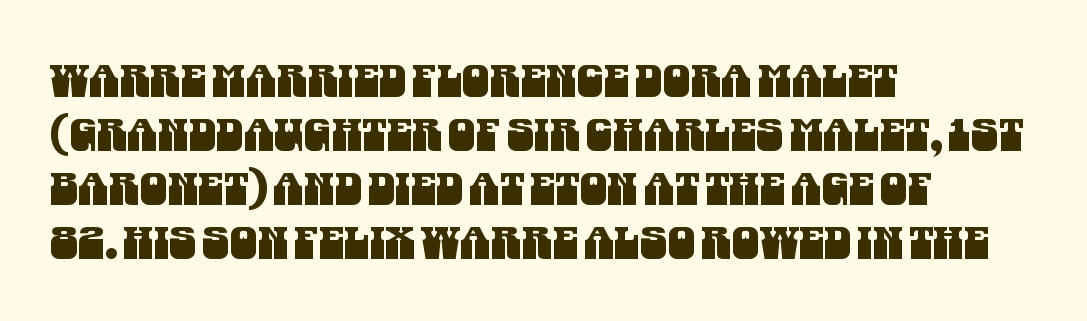
Q: Is the typeface a serif or a sans-serif typeface? A: Sans-serif.
Q: Is the text underlined? A: No.
Q: How is the paragraph aligned? A: Left-aligned.
Q: Is the spacing between letters normal or unusually wide? A: Normal.
Q: Width (condensed, normal, or wide)? A: Condensed.
Q: Stroke contrast? A: Medium.
Q: x-height? A: Large.
Q: Monospaced? A: No.
